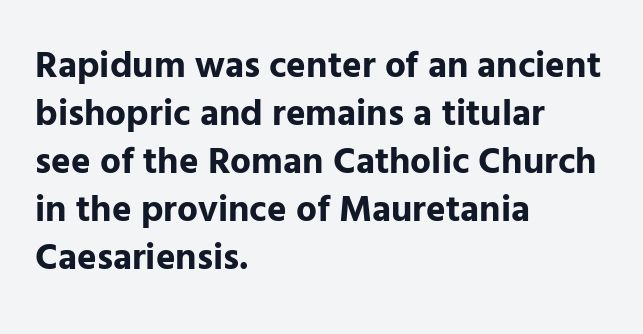
Q: Is the text bold? A: Yes.
Q: Is the text italic (slanted)? A: No, it is upright.
Q: Is the typeface a serif or a sans-serif typeface? A: Sans-serif.
Q: Is the text underlined? A: No.
Q: How is the paragraph aligned? A: Left-aligned.
Q: Is the spacing between letters normal or unusually wide? A: Normal.
Q: Is the spacing between lines tight, normal or loose? A: Normal.
Q: Width (condensed, normal, or wide)? A: Normal.
Q: Stroke contrast? A: Low.
Q: x-height? A: Medium.
Q: Monospaced? A: No.
